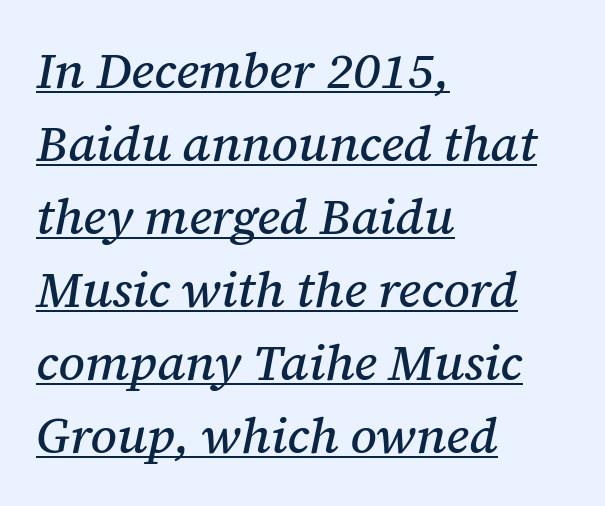
Q: Is the text italic (slanted)? A: Yes, it leans right by about 12 degrees.
Q: Is the typeface a serif or a sans-serif typeface? A: Serif.
Q: Is the text underlined? A: Yes.
Q: How is the paragraph aligned? A: Left-aligned.
Q: Is the spacing between letters normal or unusually wide? A: Normal.
Q: Is the spacing between lines tight, normal or loose? A: Normal.
Q: Width (condensed, normal, or wide)? A: Normal.
Q: Stroke contrast? A: Medium.
Q: x-height? A: Medium.
Q: Monospaced? A: No.
